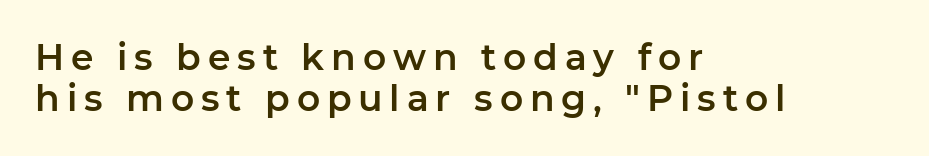
Q: Is the text italic (slanted)? A: No, it is upright.
Q: Is the typeface a serif or a sans-serif typeface? A: Sans-serif.
Q: Is the text underlined? A: No.
Q: How is the paragraph aligned? A: Left-aligned.
Q: Is the spacing between lines tight, normal or loose? A: Tight.
Q: Width (condensed, normal, or wide)? A: Normal.
Q: Stroke contrast? A: Low.
Q: x-height? A: Medium.
Q: Monospaced? A: No.
